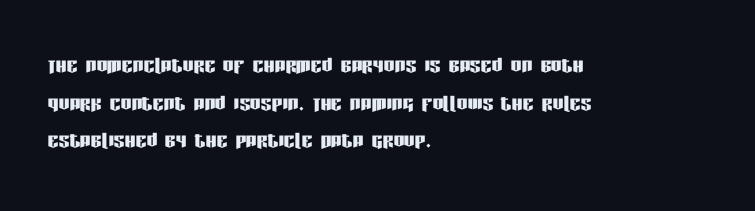
Plain, unruled lines of type. The lines in this sample share a left origin and differ only in where they stop. The specimen reads as upright at a glance. Letter spacing: default. If you measured baseline to baseline, you'd find a middling distance.
